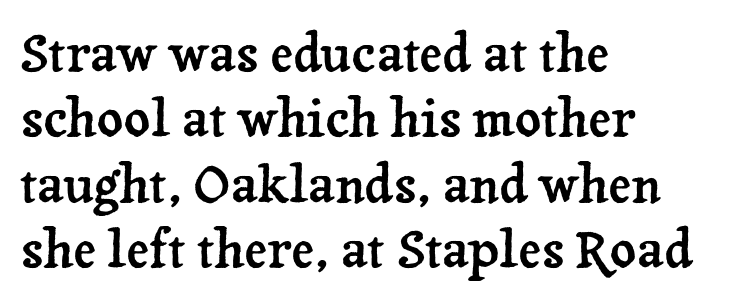
Q: Is the text italic (slanted)? A: No, it is upright.
Q: Is the typeface a serif or a sans-serif typeface? A: Serif.
Q: Is the text underlined? A: No.
Q: How is the paragraph aligned? A: Left-aligned.
Q: Is the spacing between letters normal or unusually wide? A: Normal.
Q: Is the spacing between lines tight, normal or loose? A: Normal.
Q: Width (condensed, normal, or wide)? A: Normal.
Q: Stroke contrast? A: Low.
Q: x-height? A: Medium.
Q: Monospaced? A: No.
